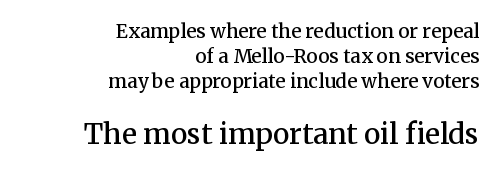
{"serif": "yes", "italic": "no", "bold": "semi", "weight": "semibold", "width": "normal", "stroke_contrast": "medium", "x_height": "medium", "monospaced": "no", "underline": "no", "align": "right", "line_spacing": "normal", "line_spacing_ratio": 1.31, "letter_spacing": "normal", "letter_spacing_em": 0.0, "larger_block": "second", "size_ratio": 1.47, "glyph_px": 28}
